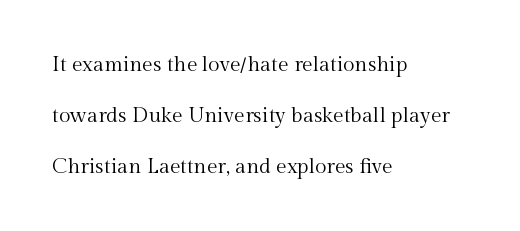
Q: Is the text bold? A: No.
Q: Is the text italic (slanted)? A: No, it is upright.
Q: Is the text underlined? A: No.
Q: How is the paragraph aligned? A: Left-aligned.
Q: Is the spacing between letters normal or unusually wide? A: Normal.
Q: Is the spacing between lines tight, normal or loose? A: Loose.
